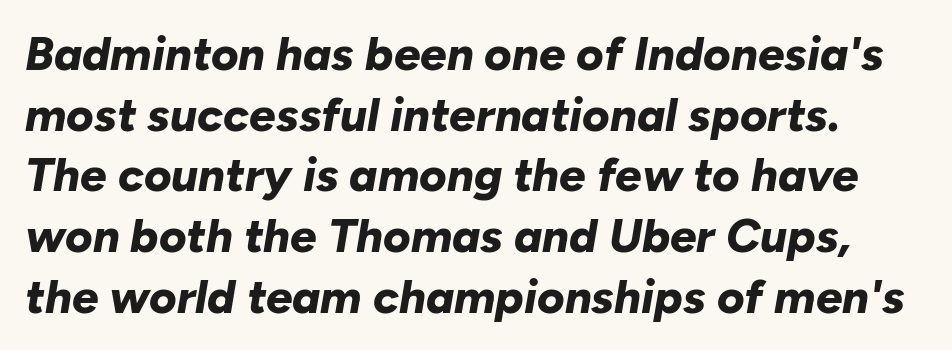
The image shows 47 px bold type, italic (leaning right); set normal line spacing (1.29x), normal letter spacing, not underlined; low stroke contrast and a medium x-height.
